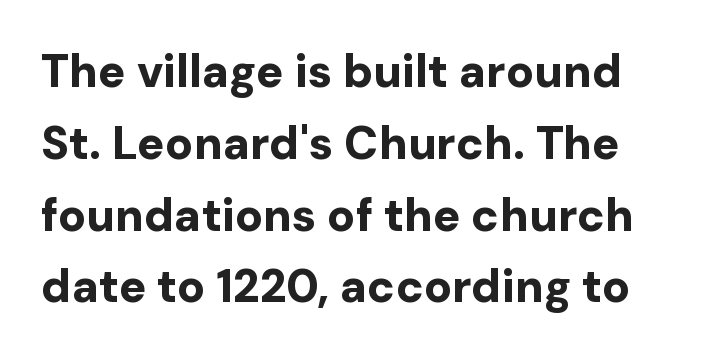
Q: Is the text bold? A: Yes.
Q: Is the text italic (slanted)? A: No, it is upright.
Q: Is the typeface a serif or a sans-serif typeface? A: Sans-serif.
Q: Is the text underlined? A: No.
Q: Is the spacing between letters normal or unusually wide? A: Normal.
Q: Is the spacing between lines tight, normal or loose? A: Normal.
Q: Width (condensed, normal, or wide)? A: Normal.
Q: Stroke contrast? A: Low.
Q: x-height? A: Medium.
Q: Monospaced? A: No.
